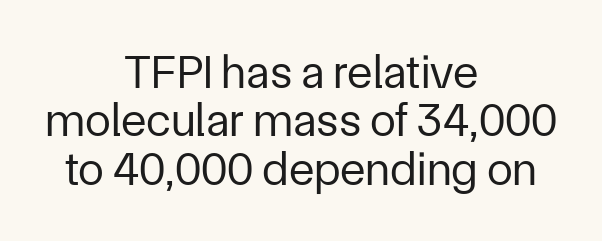
Proportional: the letters do not fall into vertical columns. Nobody drew a line under any word here. Vertical strokes here are truly vertical. The rag falls on both sides of this text block equally. Weight class: somewhere from thin through regular.
